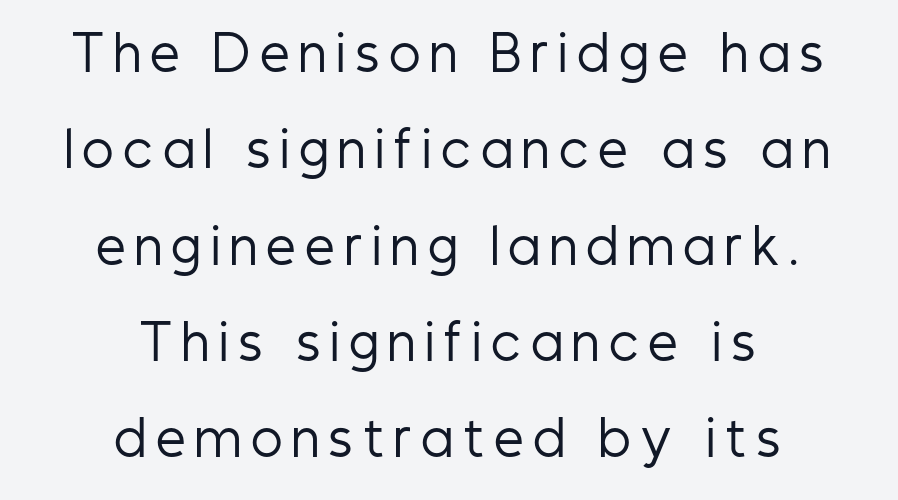
Caption: multi-line text, centered on the measure. Is there much room between lines? Yes — plenty of vertical air separates them. Think of a printed novel: that variable character pitch is what you see here. Every stem runs plumb, perpendicular to the baseline. The characters are drawn with everyday or finer stroke widths. Substantial extra tracking has been applied to these lines.
